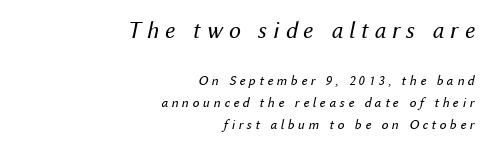
Quick note: interline space is typical. Rendered with sloped, italic letterforms. The words here are not underlined. No heavy texture on the line: the type isn't bold. The horizontal fit of the characters is loose and conspicuously gappy. Reading down the block, your eye finds every line finishing at a fixed right position.
